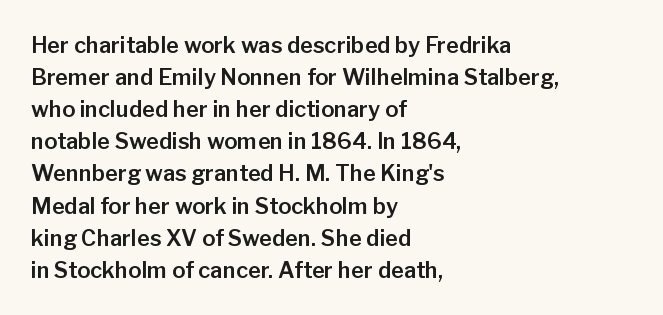
{"italic": "no", "underline": "no", "align": "left", "line_spacing": "normal", "line_spacing_ratio": 1.46, "letter_spacing": "normal", "letter_spacing_em": 0.0, "glyph_px": 22}
